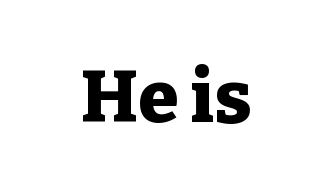
Q: Is the text bold? A: Yes.
Q: Is the text italic (slanted)? A: No, it is upright.
Q: Is the typeface a serif or a sans-serif typeface? A: Serif.
Q: Is the text underlined? A: No.
Q: Is the spacing between letters normal or unusually wide? A: Normal.
Q: Width (condensed, normal, or wide)? A: Normal.
Q: Stroke contrast? A: Low.
Q: x-height? A: Medium.
Q: Monospaced? A: No.
